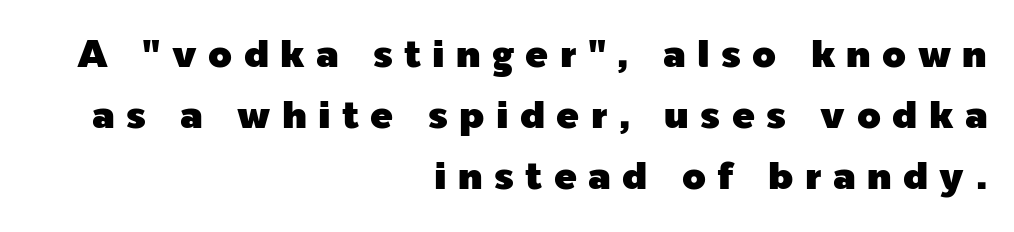
{"serif": "no", "italic": "no", "width": "normal", "x_height": "medium", "monospaced": "no", "underline": "no", "align": "right", "line_spacing": "normal", "line_spacing_ratio": 1.6, "letter_spacing": "wide", "letter_spacing_em": 0.3, "glyph_px": 38}
